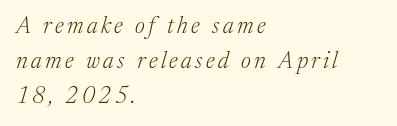
The image shows 23 px text type, italic (leaning right); set left-aligned, normal line spacing (1.52x), not underlined.
